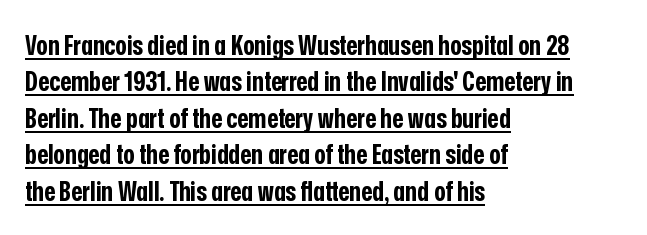
The rendering keeps characters at their native spacing. The letters stand straight up with perfectly vertical stems. Decoration check: the copy is underlined. The vertical gap from one line to the next is medium.
